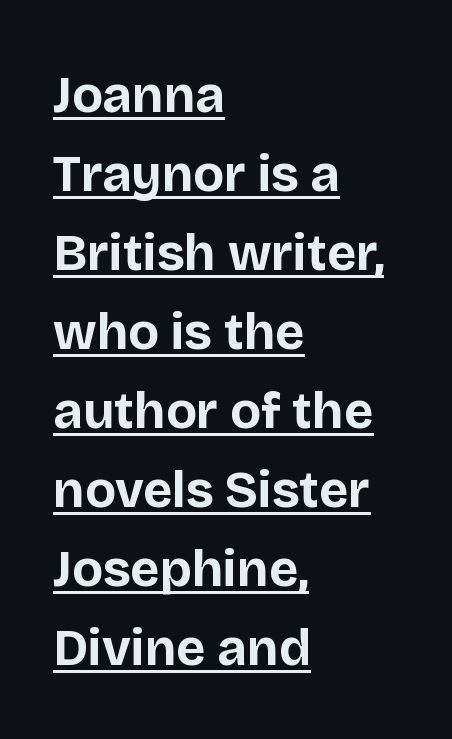
{"serif": "no", "italic": "no", "bold": "yes", "weight": "bold", "width": "normal", "stroke_contrast": "low", "x_height": "large", "monospaced": "no", "underline": "yes", "align": "left", "line_spacing": "normal", "line_spacing_ratio": 1.55, "letter_spacing": "normal", "letter_spacing_em": 0.0, "glyph_px": 51}
